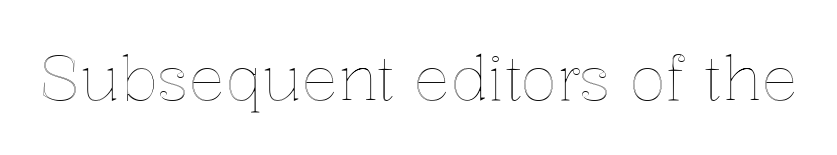
Q: Is the text italic (slanted)? A: No, it is upright.
Q: Is the text underlined? A: No.
Q: Is the spacing between letters normal or unusually wide? A: Normal.
Q: Width (condensed, normal, or wide)? A: Normal.
Q: x-height? A: Medium.
Q: Monospaced? A: No.
